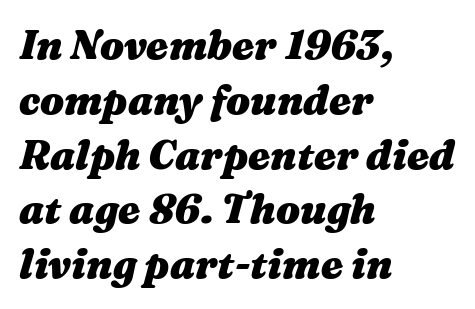
Italic? Definitely — the glyphs are oblique. Proportional: the letters do not fall into vertical columns. Successive baselines arrive at the customary interval. Between one letter and the next there's only the usual sliver of space. The sample has been set heavy, in full bold.
